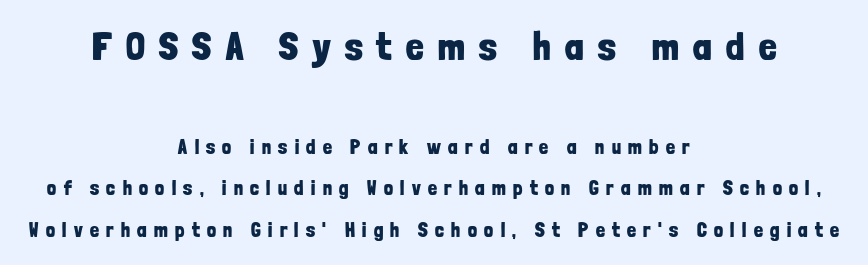
{"serif": "no", "italic": "no", "bold": "yes", "weight": "bold", "width": "condensed", "stroke_contrast": "low", "x_height": "medium", "monospaced": "no", "underline": "no", "align": "center", "line_spacing": "loose", "line_spacing_ratio": 2.07, "letter_spacing": "wide", "letter_spacing_em": 0.37, "larger_block": "first", "size_ratio": 1.95, "glyph_px": 39}
